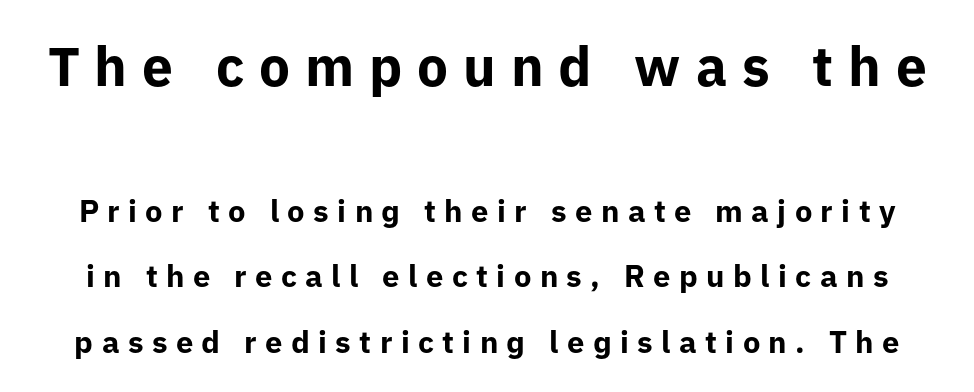
{"serif": "no", "italic": "no", "bold": "yes", "weight": "bold", "width": "normal", "stroke_contrast": "low", "x_height": "medium", "monospaced": "no", "underline": "no", "line_spacing": "loose", "line_spacing_ratio": 2.12, "letter_spacing": "wide", "letter_spacing_em": 0.27, "larger_block": "first", "size_ratio": 1.77, "glyph_px": 55}
